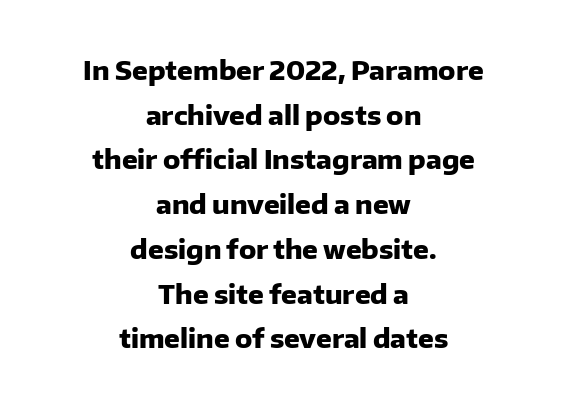
The image shows 26 px bold type, upright; set centered, line spacing 1.72x, normal letter spacing, not underlined.
